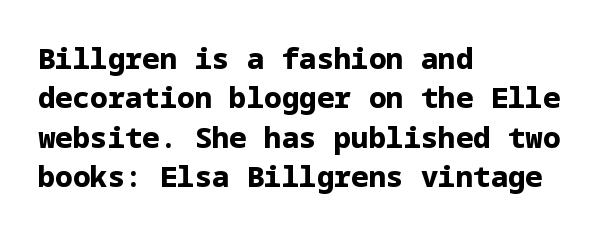
{"serif": "no", "italic": "no", "bold": "yes", "weight": "bold", "width": "normal", "stroke_contrast": "low", "x_height": "medium", "underline": "no", "align": "left", "line_spacing": "normal", "line_spacing_ratio": 1.36, "letter_spacing": "normal", "letter_spacing_em": 0.0, "glyph_px": 29}
